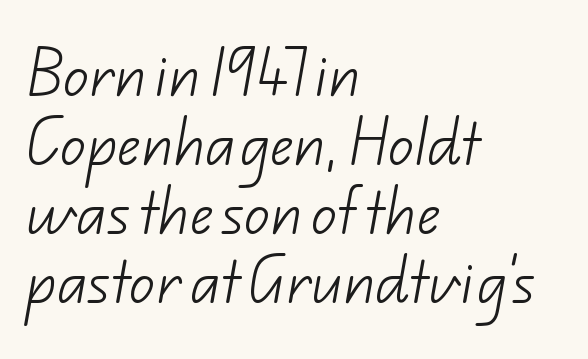
{"serif": "no", "bold": "no", "weight": "light", "width": "normal", "stroke_contrast": "low", "x_height": "small", "monospaced": "no", "underline": "no", "align": "left", "line_spacing": "normal", "line_spacing_ratio": 1.35, "letter_spacing": "normal", "letter_spacing_em": 0.0, "glyph_px": 51}
